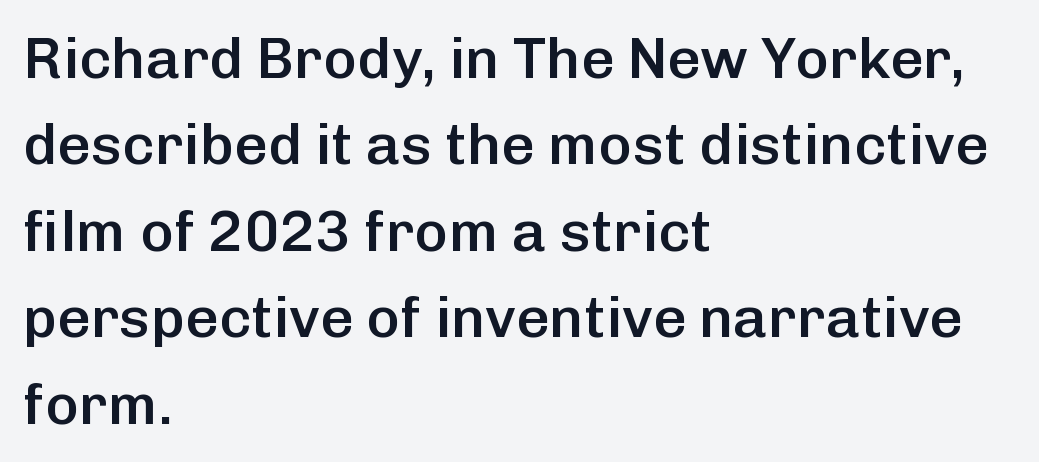
The image shows 58 px semibold sans-serif type, upright; set left-aligned, normal line spacing (1.49x), normal letter spacing, not underlined; low stroke contrast and a medium x-height.
